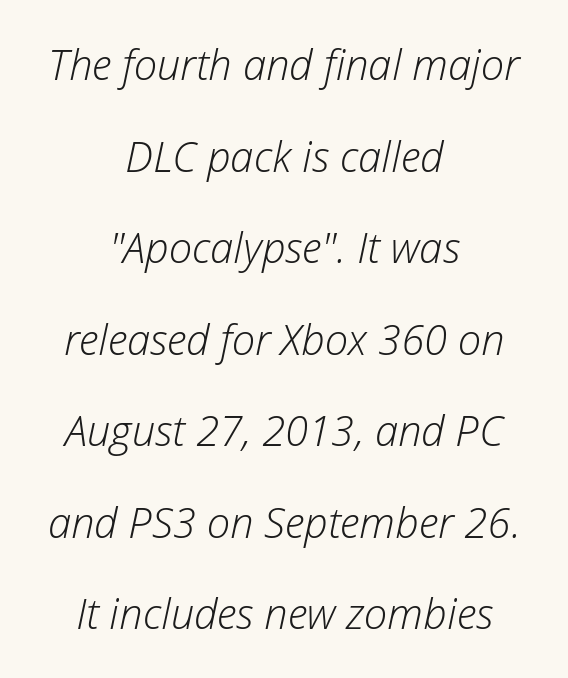
The image shows 42 px light type, italic (leaning right); set centered, loose line spacing (2.18x), normal letter spacing, not underlined; low stroke contrast and a medium x-height.
